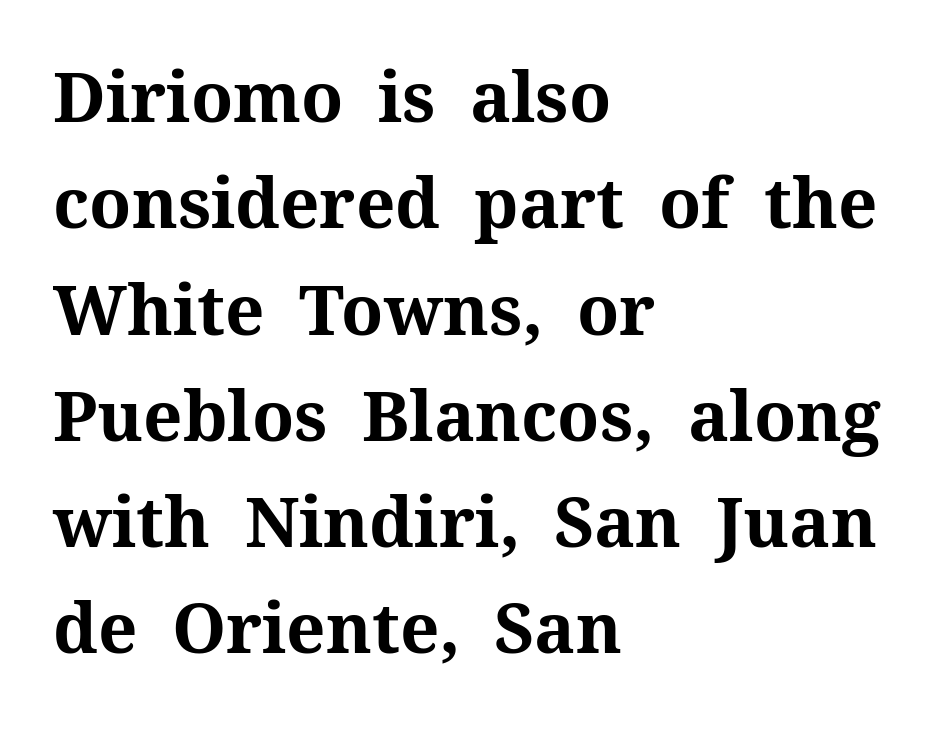
Q: Is the text bold? A: Yes.
Q: Is the text italic (slanted)? A: No, it is upright.
Q: Is the typeface a serif or a sans-serif typeface? A: Serif.
Q: Is the text underlined? A: No.
Q: How is the paragraph aligned? A: Left-aligned.
Q: Is the spacing between letters normal or unusually wide? A: Normal.
Q: Is the spacing between lines tight, normal or loose? A: Normal.
Q: Width (condensed, normal, or wide)? A: Normal.
Q: Stroke contrast? A: Medium.
Q: x-height? A: Medium.
Q: Monospaced? A: No.
